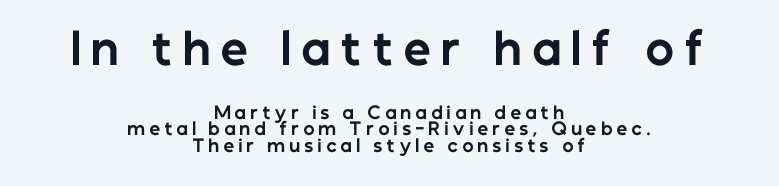
{"serif": "no", "italic": "no", "bold": "yes", "weight": "bold", "width": "normal", "stroke_contrast": "low", "x_height": "medium", "monospaced": "no", "underline": "no", "align": "center", "line_spacing": "tight", "line_spacing_ratio": 0.95, "letter_spacing": "wide", "letter_spacing_em": 0.24, "larger_block": "first", "size_ratio": 2.53, "glyph_px": 43}
